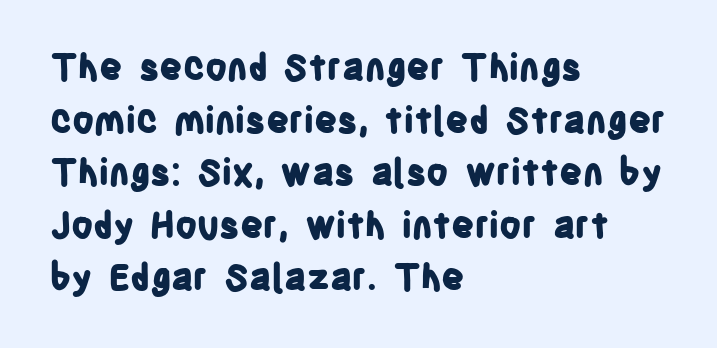
Q: Is the text bold? A: Yes.
Q: Is the text italic (slanted)? A: No, it is upright.
Q: Is the typeface a serif or a sans-serif typeface? A: Sans-serif.
Q: Is the text underlined? A: No.
Q: How is the paragraph aligned? A: Left-aligned.
Q: Is the spacing between letters normal or unusually wide? A: Normal.
Q: Is the spacing between lines tight, normal or loose? A: Normal.
Q: Width (condensed, normal, or wide)? A: Condensed.
Q: Stroke contrast? A: Low.
Q: x-height? A: Large.
Q: Monospaced? A: No.
